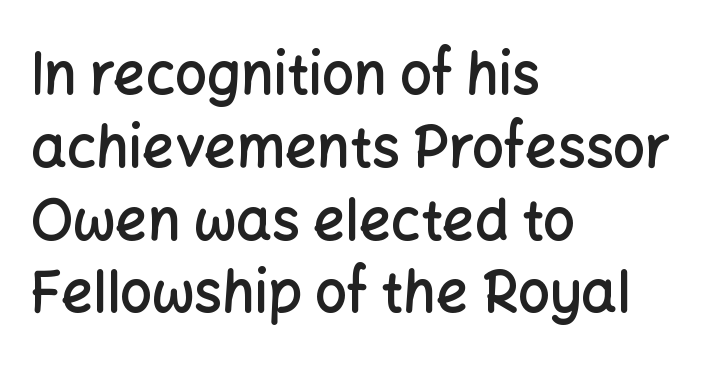
The image shows 56 px semibold sans-serif type, upright; set left-aligned, normal line spacing (1.3x), normal letter spacing, not underlined; low stroke contrast and a medium x-height.
